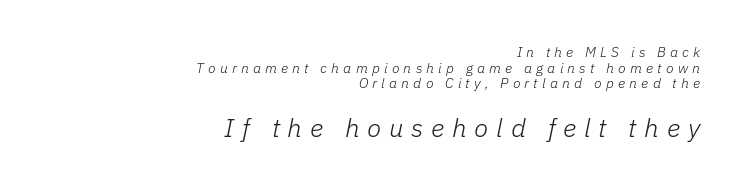
How are the letters spaced? Widely, with obvious added tracking. Visually, the bottom section dominates because its glyphs are scaled up. The face looks like a standard text weight, possibly lighter. Horizontally, the lines are justified to the trailing edge only. You could barely slide anything between these rows. Is the type slanted? Yes — the strokes lean at a clear angle.
